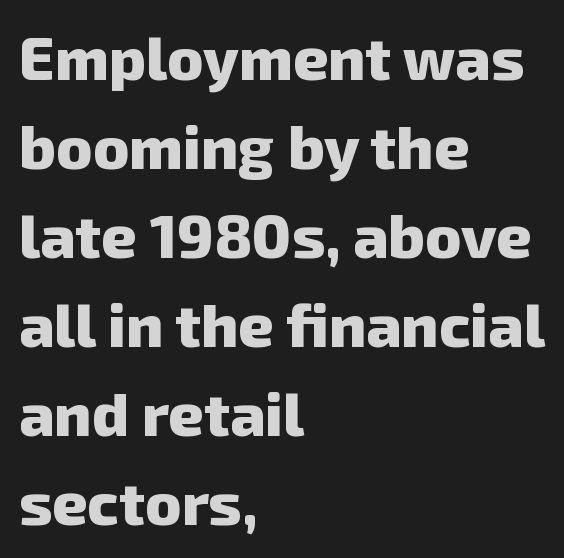
{"serif": "no", "bold": "yes", "weight": "heavy", "width": "normal", "stroke_contrast": "low", "x_height": "medium", "monospaced": "no", "underline": "no", "align": "left", "line_spacing": "normal", "line_spacing_ratio": 1.46, "letter_spacing": "normal", "letter_spacing_em": 0.0, "glyph_px": 61}
